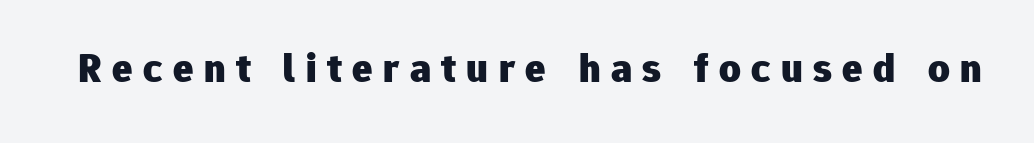
Q: Is the text bold? A: Yes.
Q: Is the text italic (slanted)? A: No, it is upright.
Q: Is the typeface a serif or a sans-serif typeface? A: Sans-serif.
Q: Is the text underlined? A: No.
Q: Is the spacing between letters normal or unusually wide? A: Unusually wide.
Q: Width (condensed, normal, or wide)? A: Normal.
Q: Stroke contrast? A: Low.
Q: x-height? A: Medium.
Q: Monospaced? A: No.
